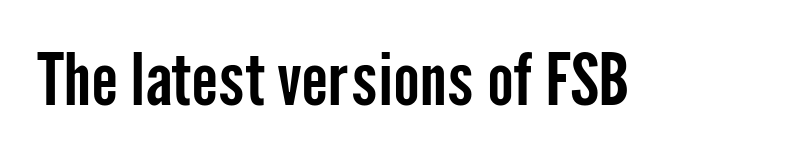
Q: Is the text italic (slanted)? A: No, it is upright.
Q: Is the typeface a serif or a sans-serif typeface? A: Sans-serif.
Q: Is the text underlined? A: No.
Q: Is the spacing between letters normal or unusually wide? A: Normal.
Q: Width (condensed, normal, or wide)? A: Condensed.
Q: Stroke contrast? A: Low.
Q: x-height? A: Medium.
Q: Monospaced? A: No.
